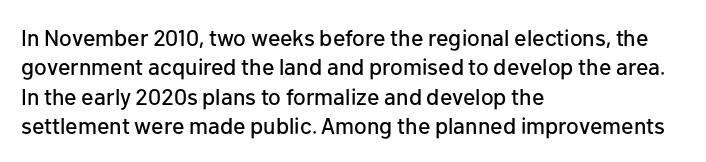
Q: Is the text italic (slanted)? A: No, it is upright.
Q: Is the text underlined? A: No.
Q: How is the paragraph aligned? A: Left-aligned.
Q: Is the spacing between letters normal or unusually wide? A: Normal.
Q: Is the spacing between lines tight, normal or loose? A: Normal.
